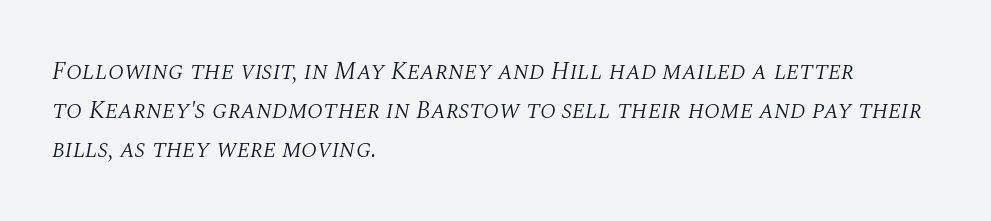
Q: Is the text bold? A: No.
Q: Is the text italic (slanted)? A: Yes, it leans right by about 10 degrees.
Q: Is the text underlined? A: No.
Q: How is the paragraph aligned? A: Left-aligned.
Q: Is the spacing between letters normal or unusually wide? A: Normal.
Q: Is the spacing between lines tight, normal or loose? A: Normal.
